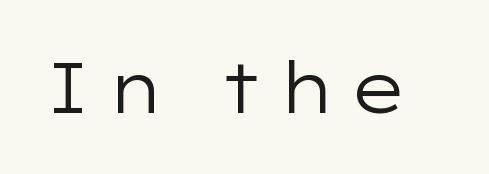
{"serif": "no", "italic": "no", "bold": "no", "weight": "regular", "width": "wide", "stroke_contrast": "low", "x_height": "medium", "monospaced": "no", "underline": "no", "glyph_px": 70}
